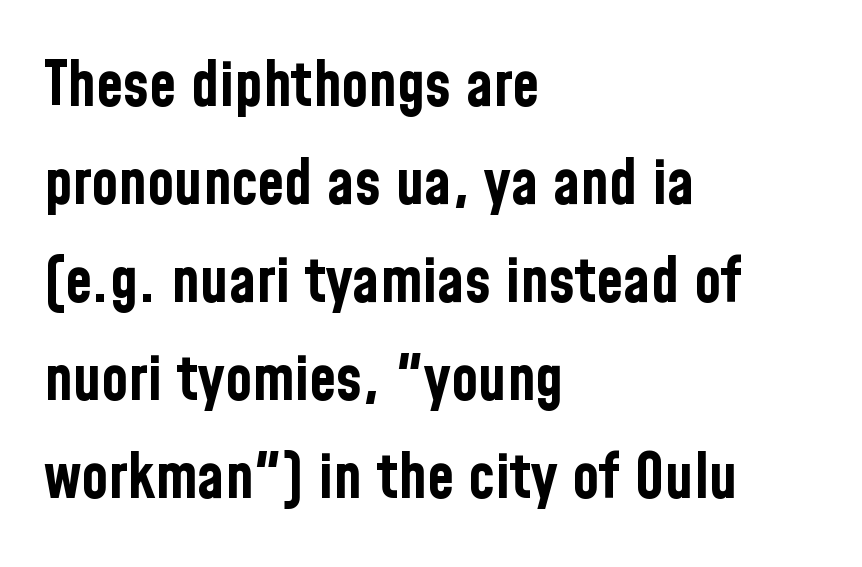
{"serif": "no", "italic": "no", "bold": "yes", "weight": "bold", "width": "condensed", "stroke_contrast": "low", "x_height": "medium", "monospaced": "no", "underline": "no", "align": "left", "line_spacing": "normal", "line_spacing_ratio": 1.58, "letter_spacing": "normal", "letter_spacing_em": 0.0, "glyph_px": 62}
